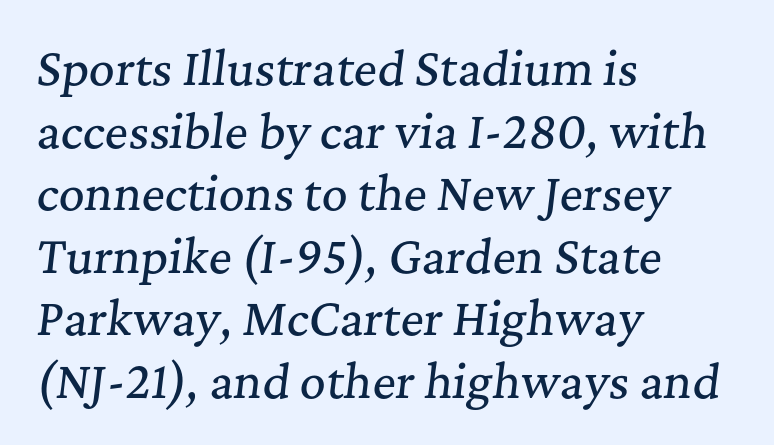
{"serif": "yes", "italic": "yes", "lean": "right", "slant_degrees": 7, "width": "normal", "stroke_contrast": "medium", "x_height": "medium", "monospaced": "no", "underline": "no", "align": "left", "line_spacing": "normal", "line_spacing_ratio": 1.39, "letter_spacing": "normal", "letter_spacing_em": 0.0, "glyph_px": 45}
